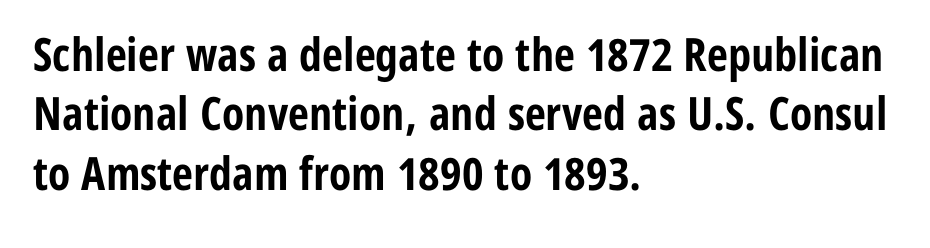
Q: Is the text bold? A: Yes.
Q: Is the text italic (slanted)? A: No, it is upright.
Q: Is the typeface a serif or a sans-serif typeface? A: Sans-serif.
Q: Is the text underlined? A: No.
Q: How is the paragraph aligned? A: Left-aligned.
Q: Is the spacing between letters normal or unusually wide? A: Normal.
Q: Is the spacing between lines tight, normal or loose? A: Normal.
Q: Width (condensed, normal, or wide)? A: Condensed.
Q: Stroke contrast? A: Low.
Q: x-height? A: Medium.
Q: Monospaced? A: No.
